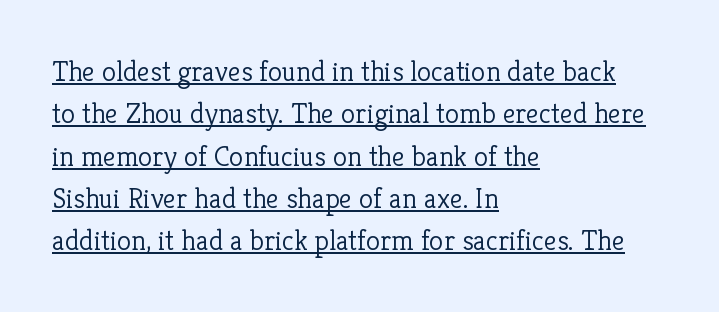
The image shows 29 px light serif type, upright; set left-aligned, normal line spacing (1.46x), normal letter spacing, underlined; low stroke contrast and a medium x-height.
